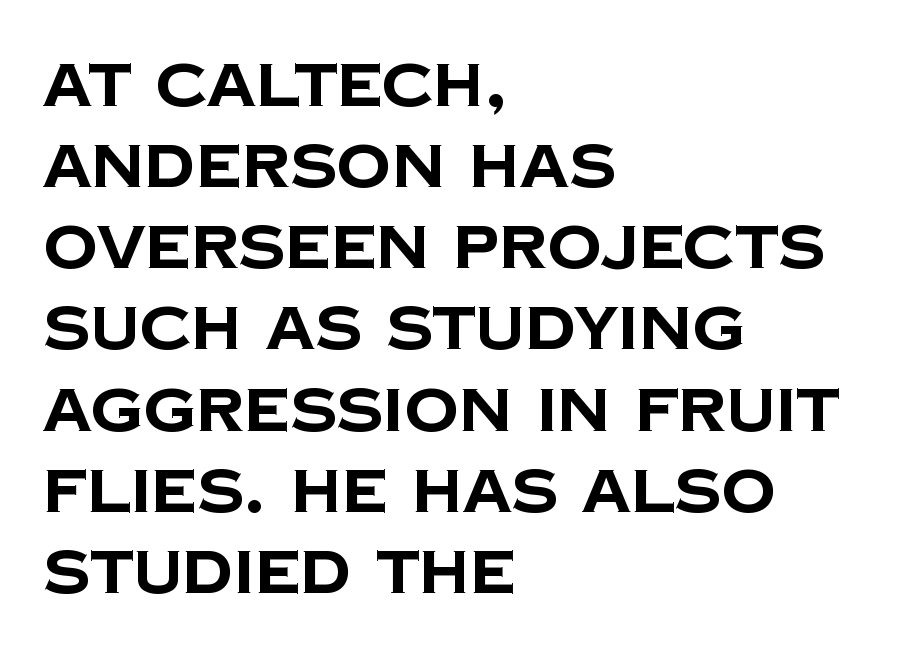
{"serif": "no", "bold": "yes", "weight": "bold", "width": "normal", "stroke_contrast": "low", "x_height": "large", "monospaced": "no", "underline": "no", "align": "left", "line_spacing": "normal", "line_spacing_ratio": 1.33, "letter_spacing": "normal", "letter_spacing_em": 0.0, "glyph_px": 61}
